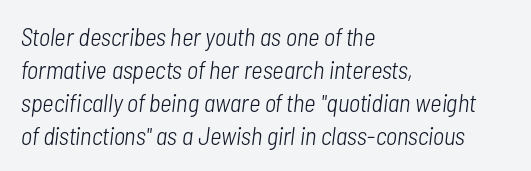
Students, observe: this is what conventionally led text looks like. These lines keep a tight, regular rhythm from letter to letter. Words float on clear page, feet unadorned. Stem width sits at or under what a default text font uses. There's an unmistakable incline to the writing here.
